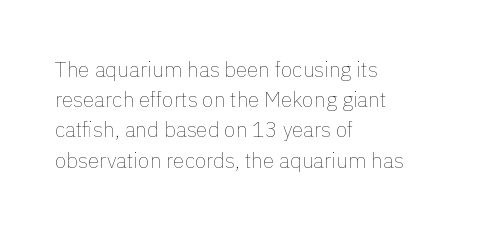
Q: Is the text bold? A: No.
Q: Is the text italic (slanted)? A: No, it is upright.
Q: Is the text underlined? A: No.
Q: How is the paragraph aligned? A: Left-aligned.
Q: Is the spacing between letters normal or unusually wide? A: Normal.
Q: Is the spacing between lines tight, normal or loose? A: Normal.
